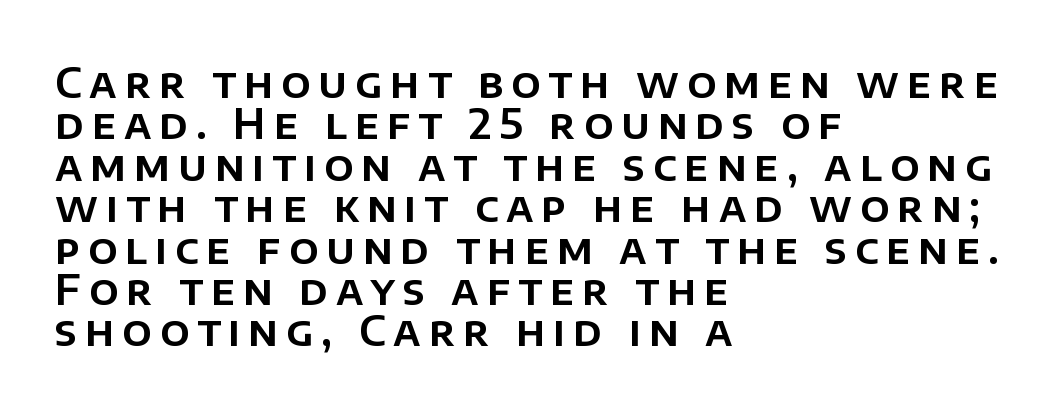
Q: Is the text italic (slanted)? A: No, it is upright.
Q: Is the typeface a serif or a sans-serif typeface? A: Sans-serif.
Q: Is the text underlined? A: No.
Q: How is the paragraph aligned? A: Left-aligned.
Q: Is the spacing between lines tight, normal or loose? A: Tight.
Q: Width (condensed, normal, or wide)? A: Normal.
Q: Stroke contrast? A: Low.
Q: x-height? A: Large.
Q: Monospaced? A: No.
